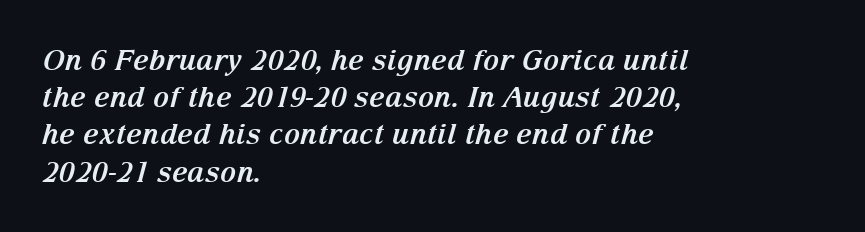
Beneath every word, the page is bare. The letterforms sit shoulder to shoulder at normal distance. The glyphs have the mass of a bold cut. The text carries the slant typical of an italic or oblique font. The setting favours the left margin, as ordinary paragraphs usually do.
